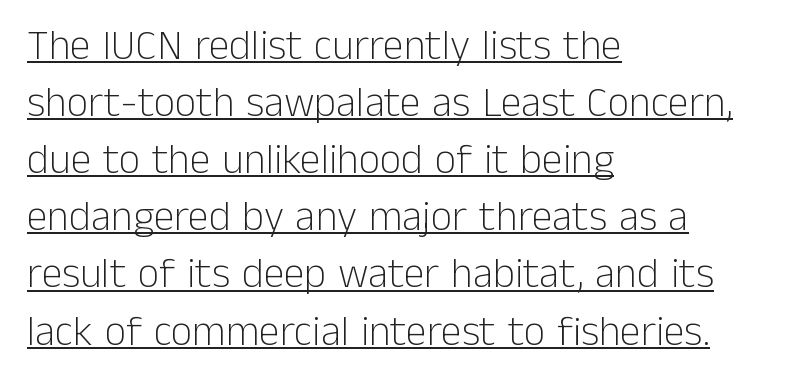
Q: Is the text bold? A: No.
Q: Is the text italic (slanted)? A: No, it is upright.
Q: Is the typeface a serif or a sans-serif typeface? A: Sans-serif.
Q: Is the text underlined? A: Yes.
Q: How is the paragraph aligned? A: Left-aligned.
Q: Is the spacing between letters normal or unusually wide? A: Normal.
Q: Is the spacing between lines tight, normal or loose? A: Normal.
Q: Width (condensed, normal, or wide)? A: Normal.
Q: Stroke contrast? A: Low.
Q: x-height? A: Medium.
Q: Monospaced? A: No.
